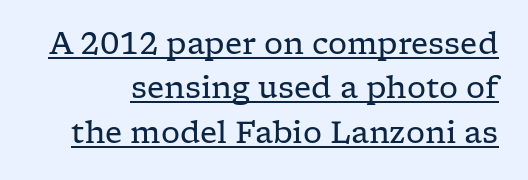
The image shows 30 px regular-weight, wide serif type, upright; set normal line spacing (1.48x), normal letter spacing, underlined; low stroke contrast and a medium x-height.
